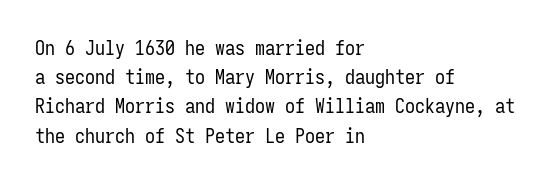
{"italic": "no", "bold": "no", "underline": "no", "align": "left", "line_spacing": "normal", "line_spacing_ratio": 1.46, "letter_spacing": "normal", "letter_spacing_em": 0.0, "glyph_px": 20}
